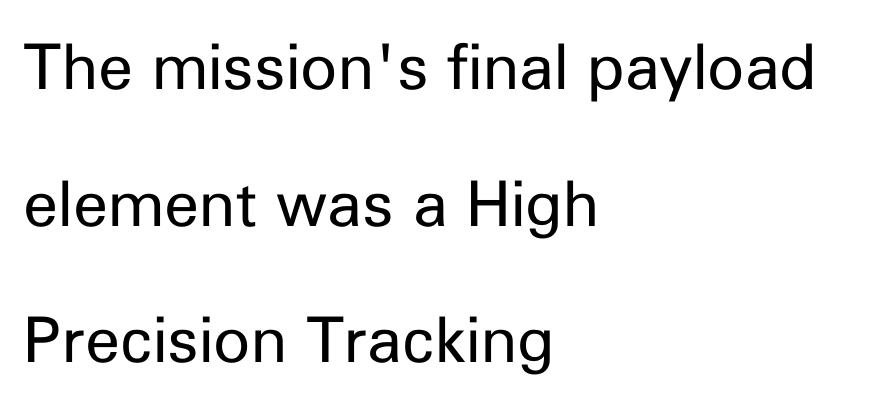
{"serif": "no", "italic": "no", "bold": "no", "weight": "regular", "width": "normal", "stroke_contrast": "low", "x_height": "medium", "monospaced": "no", "underline": "no", "align": "left", "line_spacing": "loose", "line_spacing_ratio": 2.17, "letter_spacing": "normal", "letter_spacing_em": 0.0, "glyph_px": 63}
